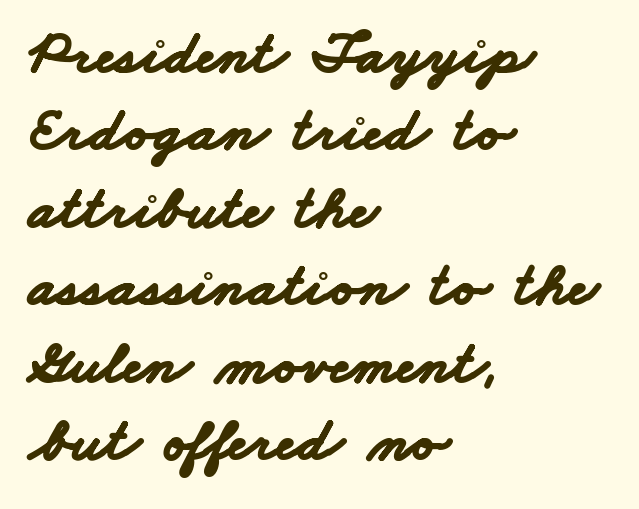
{"serif": "no", "bold": "yes", "weight": "bold", "width": "wide", "stroke_contrast": "low", "x_height": "small", "monospaced": "no", "underline": "no", "align": "left", "line_spacing": "normal", "line_spacing_ratio": 1.25, "letter_spacing": "normal", "letter_spacing_em": 0.0, "glyph_px": 62}
